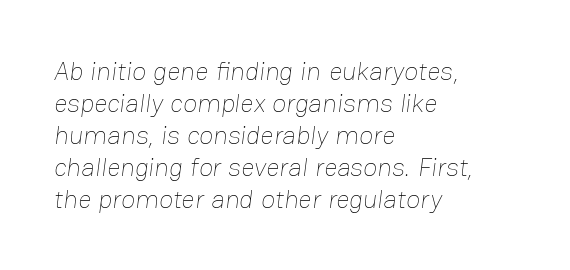
Q: Is the text bold? A: No.
Q: Is the text underlined? A: No.
Q: How is the paragraph aligned? A: Left-aligned.
Q: Is the spacing between letters normal or unusually wide? A: Normal.
